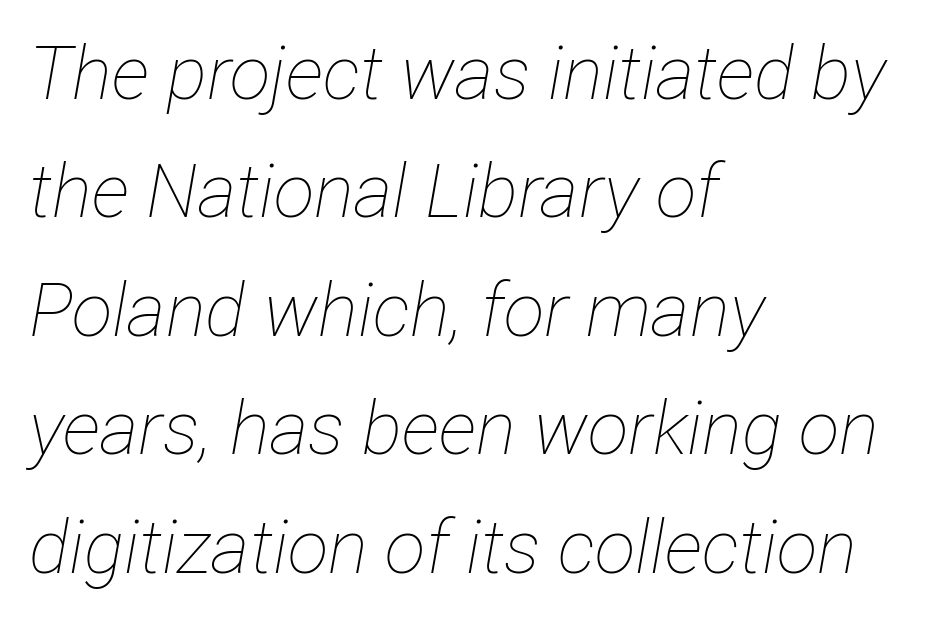
The image shows 75 px thin, condensed type, italic (leaning right); set left-aligned, normal line spacing (1.58x), normal letter spacing, not underlined; low stroke contrast and a medium x-height.
